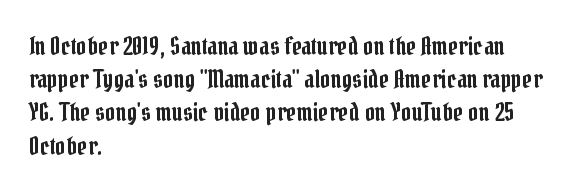
Q: Is the text italic (slanted)? A: No, it is upright.
Q: Is the text underlined? A: No.
Q: How is the paragraph aligned? A: Left-aligned.
Q: Is the spacing between letters normal or unusually wide? A: Normal.
Q: Is the spacing between lines tight, normal or loose? A: Normal.
